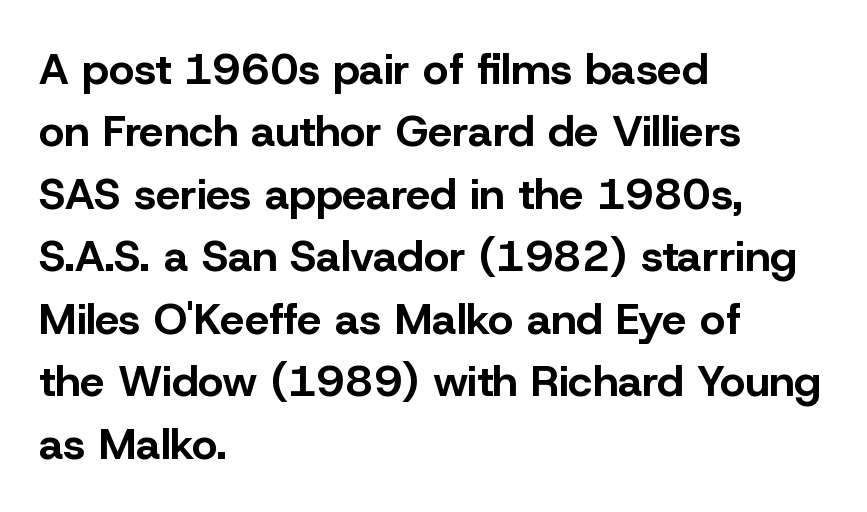
The image shows 44 px bold sans-serif type, upright; set left-aligned, normal line spacing (1.42x), normal letter spacing, not underlined; low stroke contrast and a medium x-height.
